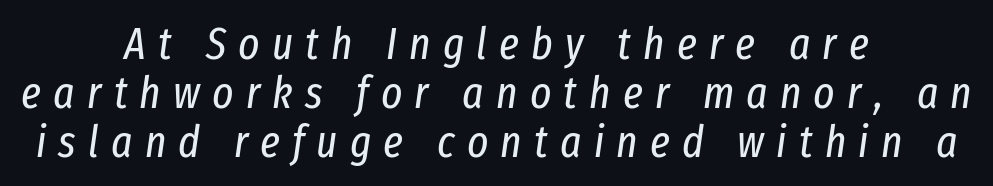
The passage is arranged like a title page — every line centered. The letters are spread apart with noticeably loose tracking. Think of a printed novel: that variable character pitch is what you see here. Clear beneath every line of the passage.
